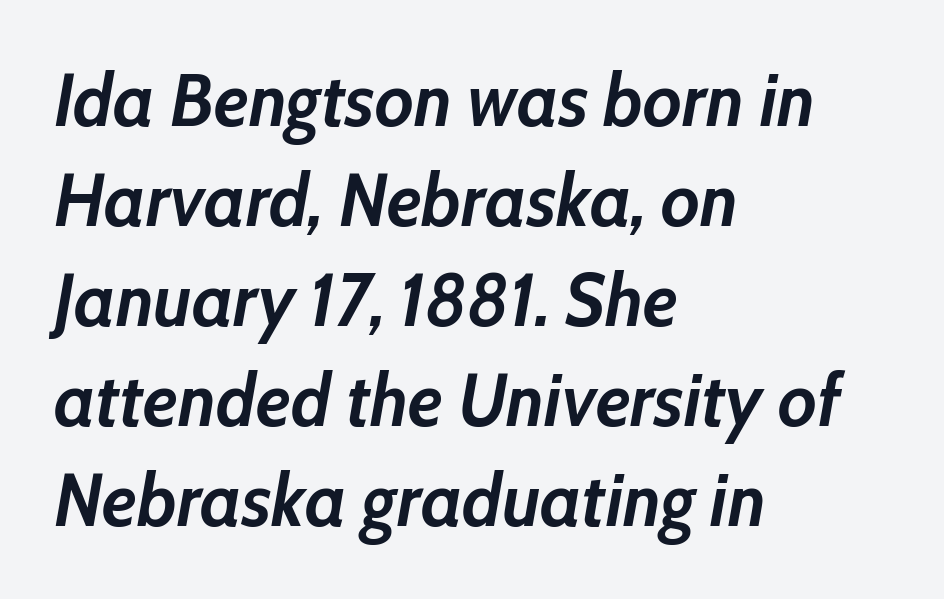
The image shows 74 px semibold type, italic (leaning right); set left-aligned, normal line spacing (1.35x), normal letter spacing, not underlined; low stroke contrast and a medium x-height.
